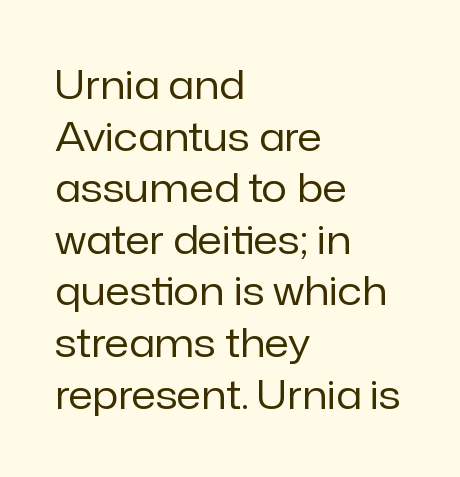
{"serif": "no", "italic": "no", "bold": "no", "weight": "regular", "width": "normal", "stroke_contrast": "low", "x_height": "medium", "monospaced": "no", "underline": "no", "align": "left", "line_spacing": "normal", "line_spacing_ratio": 1.29, "letter_spacing": "normal", "letter_spacing_em": 0.0, "glyph_px": 40}
